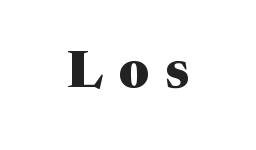
The image shows 51 px heavy serif type, upright; set unusually wide letter spacing (+0.31 em), not underlined; medium stroke contrast and a medium x-height.
